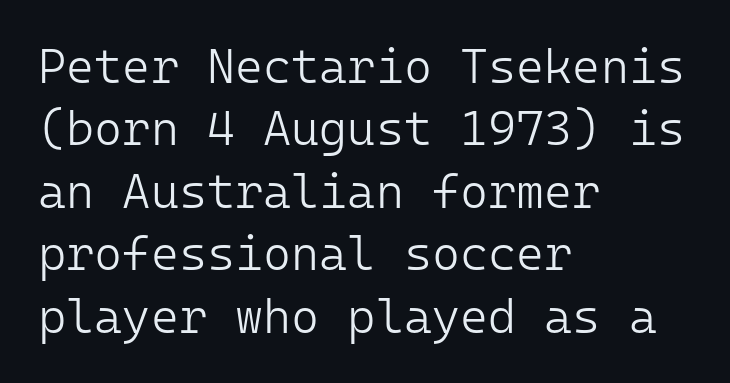
The image shows 48 px light sans-serif type, upright, monospaced; set left-aligned, normal line spacing (1.3x), normal letter spacing, not underlined; low stroke contrast and a medium x-height.
